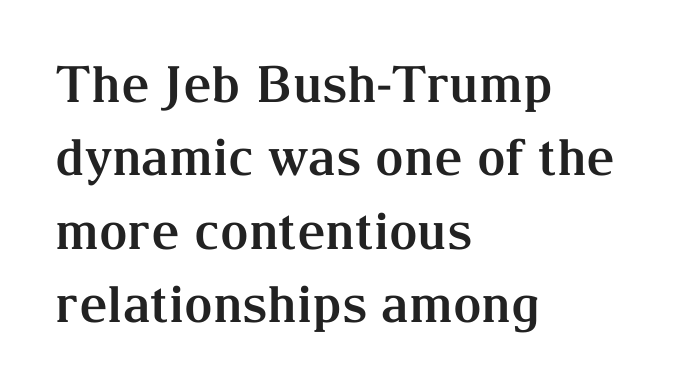
Vertical spacing — default. You'd pick this weight for a headline — it's a proper bold. The lines in this sample share a left origin and differ only in where they stop. The horizontal fit of the characters is conventional and even. Character widths vary here, with narrow letters taking less room than wide ones. Clear beneath every line of the passage.
